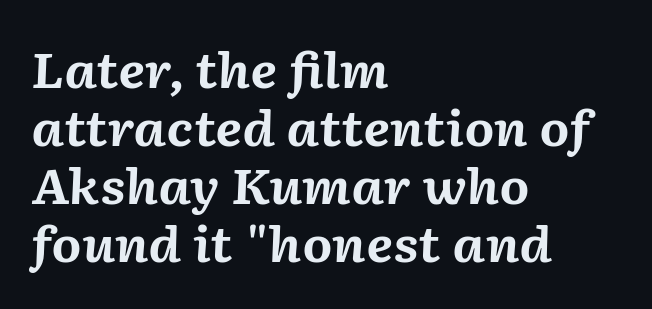
The letters are bold, with thick, heavy strokes. Clear beneath every line of the passage. You could call the tracking neutral — neither tight nor loose. Each letter keeps its own natural width here, so spacing adapts to shape. The lines are quadded left.
